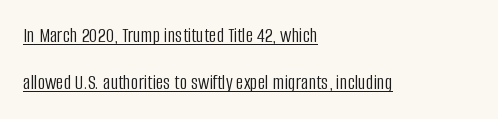
It's the straight-up-and-down kind of type. Between one letter and the next there's only the usual sliver of space. All the whitespace from short lines collects on the right. One glance says open: line gaps are wider than usual. Ink coverage per letter is moderate at most.
